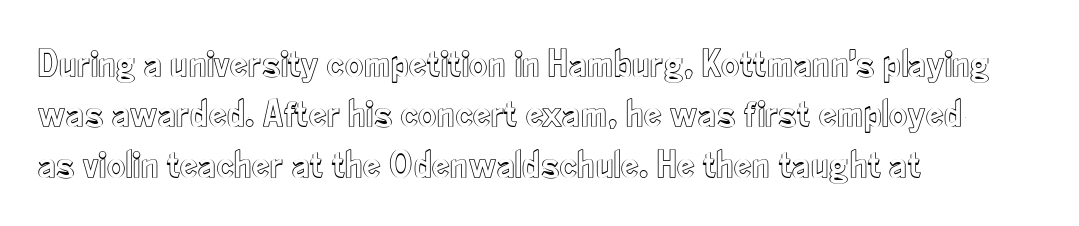
The face used here is proportionally spaced, like ordinary book or web type. Line starts are locked; line ends wander. Upright lettering throughout. The space directly below the letters is spotless. Does extra space separate the letters? No, they use regular spacing. Regular leading.
